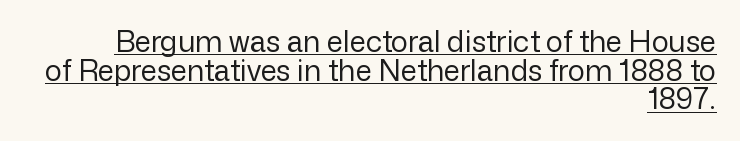
Cramped leading. The sample's only ornament is a line tracing under the words. Each letter keeps its own natural width here, so spacing adapts to shape. Honestly, the letter spacing is just normal — you wouldn't notice it. Notice how the stems are strictly vertical — no italics here. The font family rendered here belongs to the sans-serif group.
